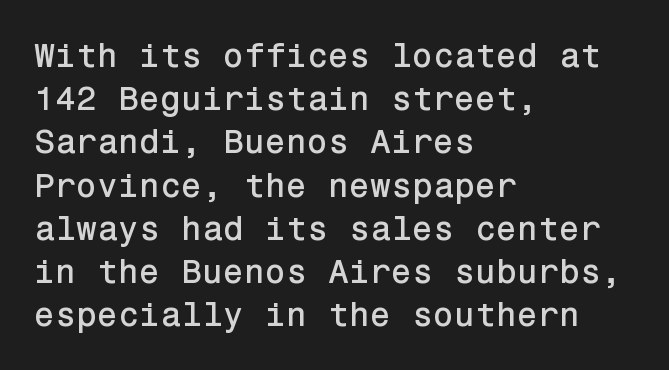
The image shows 34 px sans-serif type, upright; set left-aligned, normal line spacing (1.27x), normal letter spacing, not underlined; low stroke contrast and a medium x-height.
